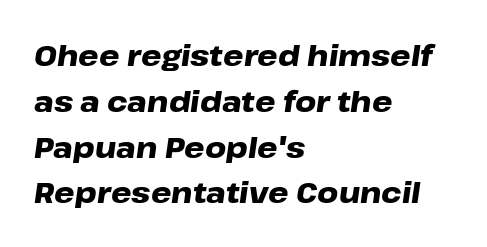
{"italic": "yes", "lean": "right", "slant_degrees": 8, "bold": "yes", "weight": "heavy", "width": "wide", "stroke_contrast": "low", "x_height": "medium", "monospaced": "no", "underline": "no", "align": "left", "line_spacing": "normal", "line_spacing_ratio": 1.58, "letter_spacing": "normal", "letter_spacing_em": 0.0, "glyph_px": 29}
